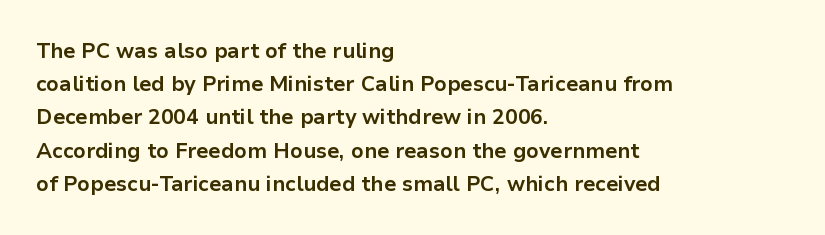
{"italic": "no", "bold": "yes", "underline": "no", "align": "left", "line_spacing": "normal", "line_spacing_ratio": 1.58, "letter_spacing": "normal", "letter_spacing_em": 0.0, "glyph_px": 21}
